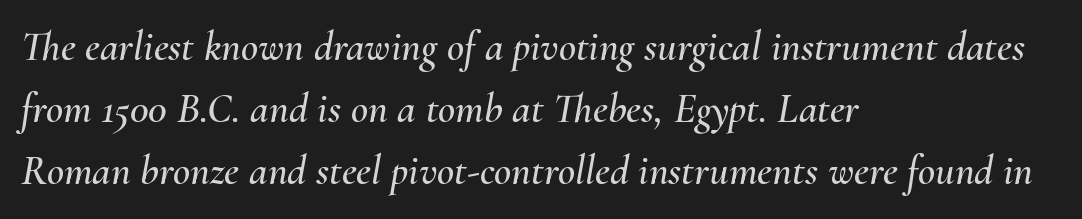
The image shows 42 px text type, italic (leaning right); set left-aligned, normal line spacing (1.48x), normal letter spacing, not underlined; medium stroke contrast and a small x-height.
